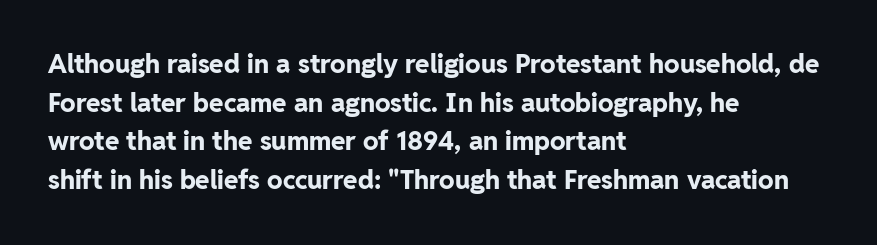
Q: Is the text bold? A: Yes.
Q: Is the text italic (slanted)? A: No, it is upright.
Q: Is the text underlined? A: No.
Q: How is the paragraph aligned? A: Left-aligned.
Q: Is the spacing between letters normal or unusually wide? A: Normal.
Q: Is the spacing between lines tight, normal or loose? A: Normal.
